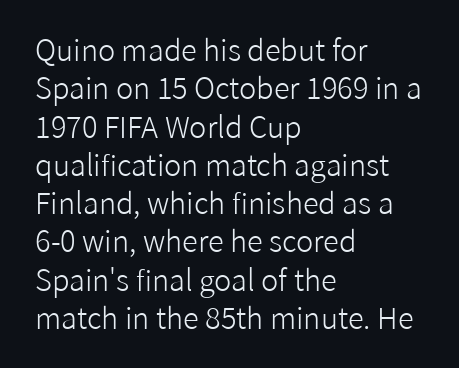
The image shows 29 px light sans-serif type, upright; set left-aligned, normal line spacing (1.32x), normal letter spacing, not underlined; low stroke contrast and a medium x-height.
